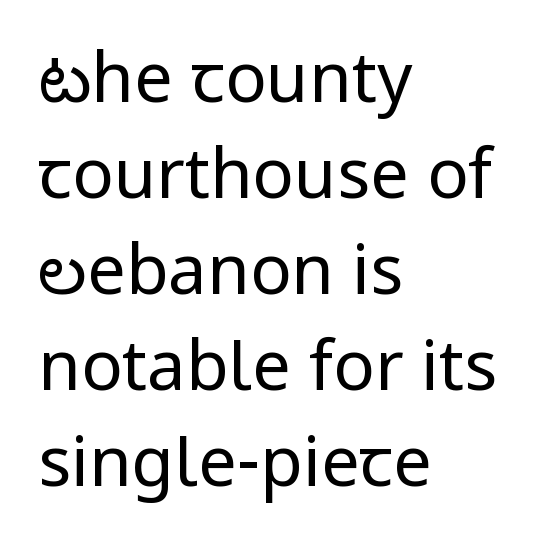
Q: Is the text bold? A: No.
Q: Is the text italic (slanted)? A: No, it is upright.
Q: Is the typeface a serif or a sans-serif typeface? A: Sans-serif.
Q: Is the text underlined? A: No.
Q: How is the paragraph aligned? A: Left-aligned.
Q: Is the spacing between letters normal or unusually wide? A: Normal.
Q: Is the spacing between lines tight, normal or loose? A: Normal.
Q: Width (condensed, normal, or wide)? A: Normal.
Q: Stroke contrast? A: Low.
Q: x-height? A: Medium.
Q: Monospaced? A: No.
